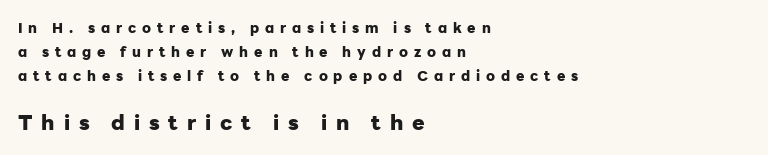
The lower block of text is set noticeably larger than the block above it. No word sits above an underline. Layout note: lines flush left. Caption: bold face, heavy strokes. The horizontal fit of the characters is loose and conspicuously gappy. Is there any slant? The stems are plumb.
